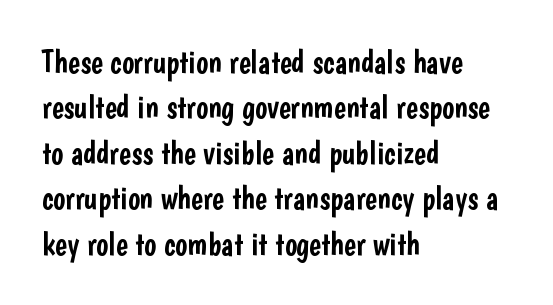
The face used here is proportionally spaced, like ordinary book or web type. Quick note: interline space is typical. This is sans-serif lettering, the kind often seen on screens and signage. Upright lettering throughout. Every row of glyphs begins at an identical x-position on the left.
